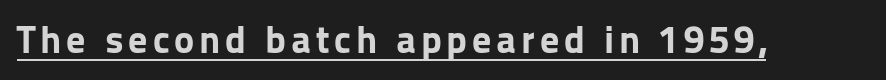
{"serif": "no", "italic": "no", "bold": "yes", "weight": "bold", "width": "normal", "stroke_contrast": "low", "x_height": "medium", "monospaced": "no", "underline": "yes", "glyph_px": 38}
